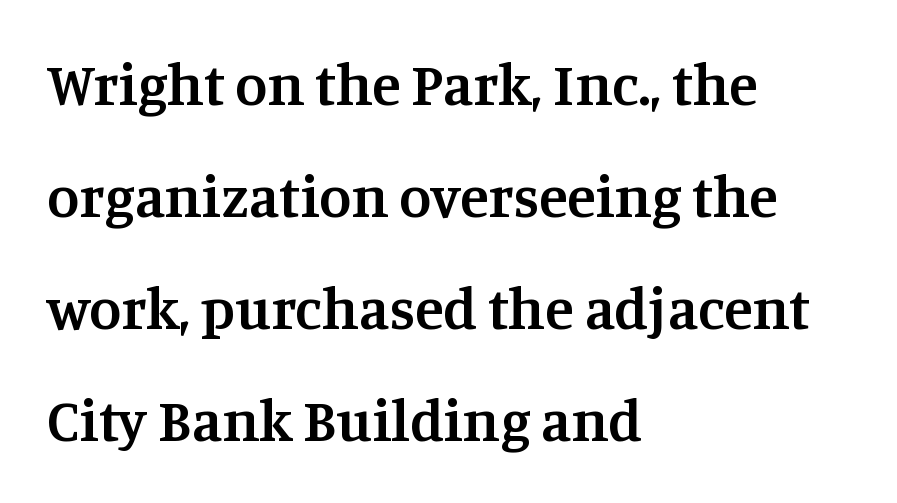
Q: Is the text bold? A: Semi-bold.
Q: Is the text italic (slanted)? A: No, it is upright.
Q: Is the typeface a serif or a sans-serif typeface? A: Serif.
Q: Is the text underlined? A: No.
Q: How is the paragraph aligned? A: Left-aligned.
Q: Is the spacing between letters normal or unusually wide? A: Normal.
Q: Is the spacing between lines tight, normal or loose? A: Loose.
Q: Width (condensed, normal, or wide)? A: Normal.
Q: Stroke contrast? A: Medium.
Q: x-height? A: Large.
Q: Monospaced? A: No.
